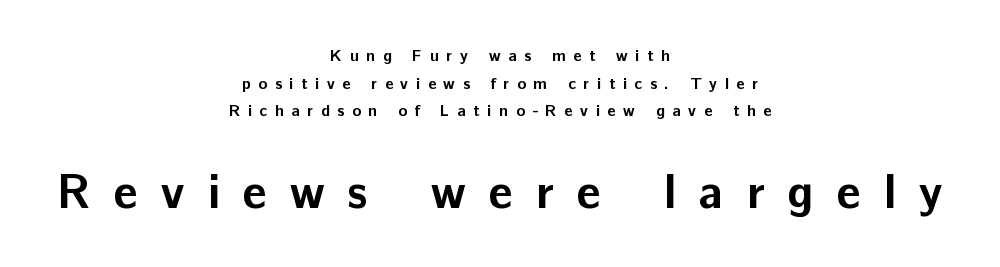
The image shows 48 px bold sans-serif type, upright; set centered, line spacing 1.73x, unusually wide letter spacing (+0.48 em), not underlined; the second (bottom) block is 3.0x larger; low stroke contrast and a medium x-height.
